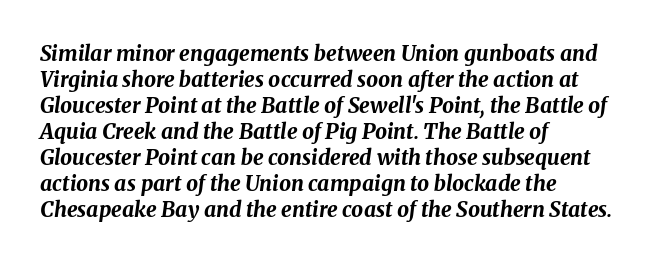
Q: Is the text bold? A: Yes.
Q: Is the text italic (slanted)? A: Yes, it leans right by about 8 degrees.
Q: Is the text underlined? A: No.
Q: How is the paragraph aligned? A: Left-aligned.
Q: Is the spacing between letters normal or unusually wide? A: Normal.
